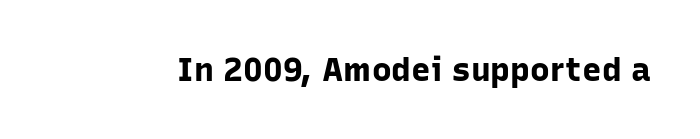
Q: Is the text bold? A: Yes.
Q: Is the text italic (slanted)? A: No, it is upright.
Q: Is the typeface a serif or a sans-serif typeface? A: Sans-serif.
Q: Is the text underlined? A: No.
Q: Is the spacing between letters normal or unusually wide? A: Normal.
Q: Width (condensed, normal, or wide)? A: Normal.
Q: Stroke contrast? A: Low.
Q: x-height? A: Medium.
Q: Monospaced? A: No.
